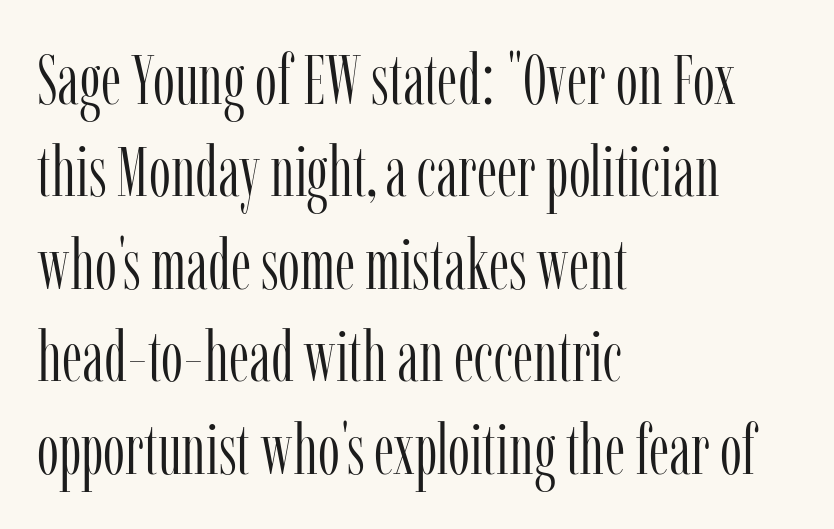
Q: Is the text bold? A: No.
Q: Is the text italic (slanted)? A: No, it is upright.
Q: Is the typeface a serif or a sans-serif typeface? A: Serif.
Q: Is the text underlined? A: No.
Q: How is the paragraph aligned? A: Left-aligned.
Q: Is the spacing between letters normal or unusually wide? A: Normal.
Q: Is the spacing between lines tight, normal or loose? A: Normal.
Q: Width (condensed, normal, or wide)? A: Condensed.
Q: Stroke contrast? A: Low.
Q: x-height? A: Medium.
Q: Monospaced? A: No.
